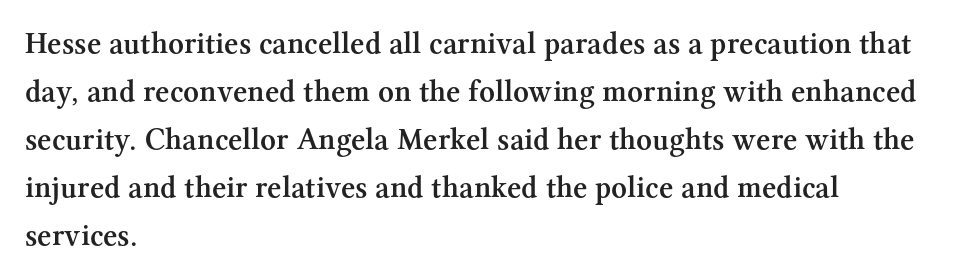
The image shows 31 px semibold serif type, upright; set left-aligned, normal line spacing (1.55x), normal letter spacing, not underlined; medium stroke contrast and a medium x-height.
